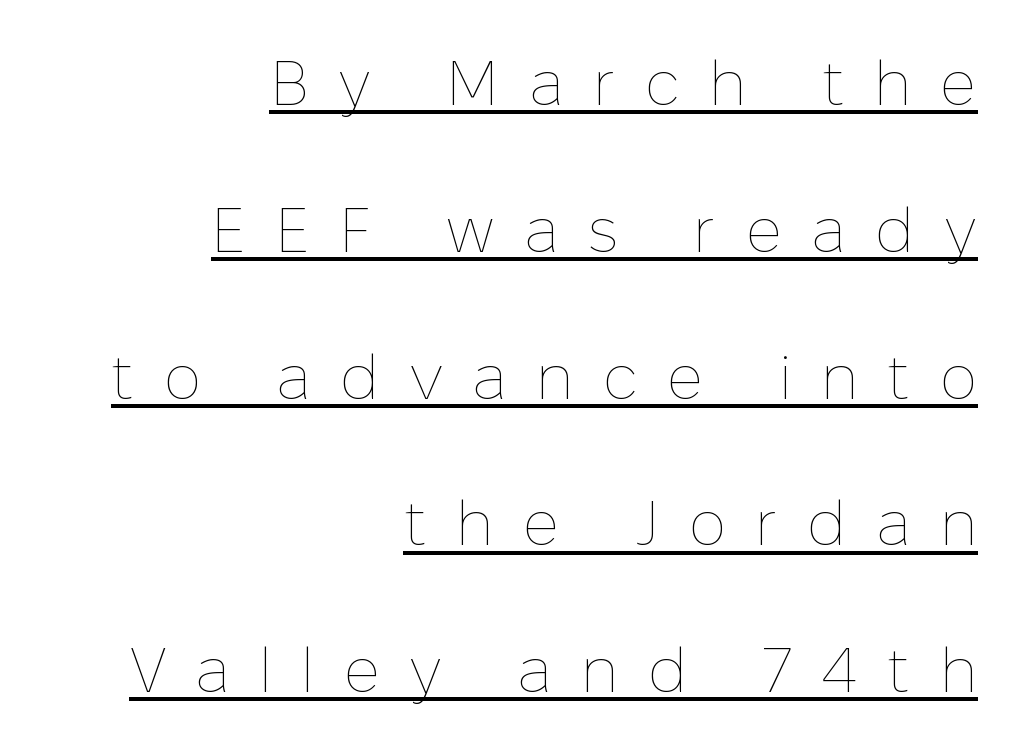
There is plenty of visible air inserted between adjacent glyphs. This sample uses an upright cut, with every glyph sitting square on the baseline. Is there much room between lines? Yes — plenty of vertical air separates them. Typeset ragged left — the right edge is the straight one.
